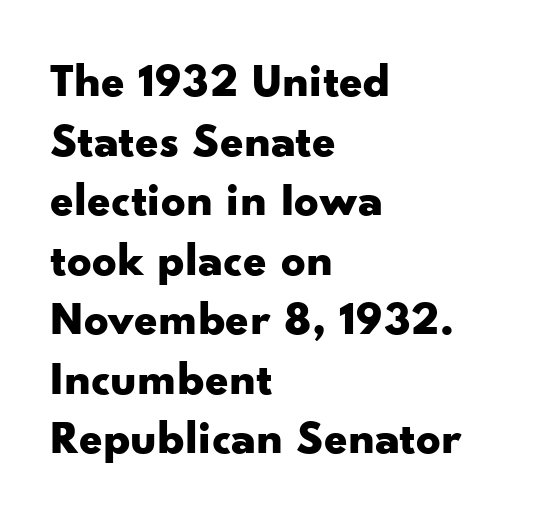
{"serif": "no", "italic": "no", "bold": "yes", "weight": "bold", "width": "wide", "stroke_contrast": "low", "x_height": "small", "monospaced": "no", "underline": "no", "align": "left", "line_spacing_ratio": 1.24, "letter_spacing": "normal", "letter_spacing_em": 0.0, "glyph_px": 48}
